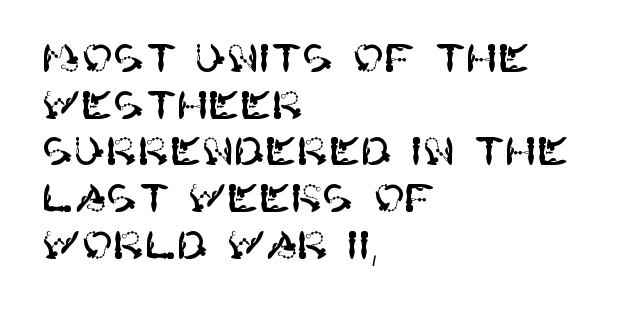
Q: Is the text italic (slanted)? A: No, it is upright.
Q: Is the typeface a serif or a sans-serif typeface? A: Sans-serif.
Q: Is the text underlined? A: No.
Q: How is the paragraph aligned? A: Left-aligned.
Q: Is the spacing between letters normal or unusually wide? A: Normal.
Q: Width (condensed, normal, or wide)? A: Normal.
Q: Stroke contrast? A: High.
Q: x-height? A: Large.
